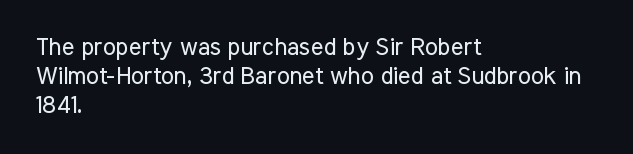
The image shows 24 px text type, upright; set left-aligned, line spacing 1.21x, normal letter spacing, not underlined.
